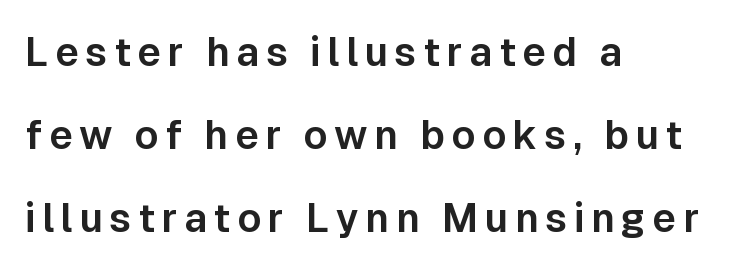
This sample uses an upright cut, with every glyph sitting square on the baseline. Unlike a traditional serif, this face leaves its strokes unadorned. A classic flush-left, rag-right setting is used for this passage. The leading is generous, giving the passage an open texture. Plain, unruled lines of type.
